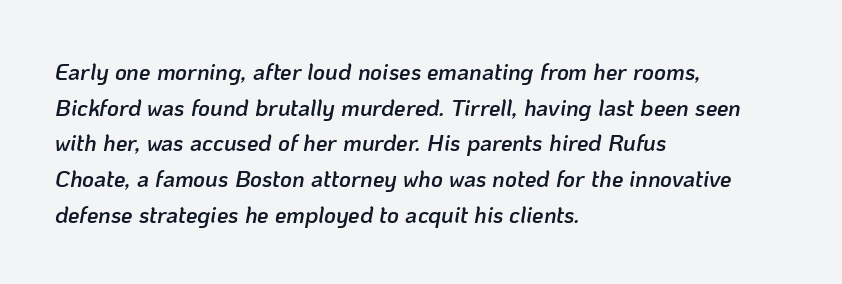
Quick note: italic. In terms of weight, the rendering is demibold, just under bold. Compared with typical body copy, the letter spacing here is the same. The space directly below the letters is spotless.
